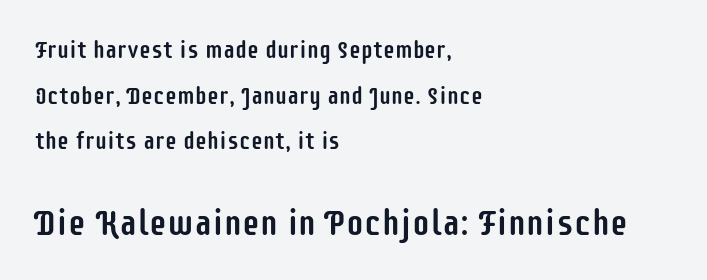
In terms of letterspacing, this is plain default setting. Here the designer chose a conventional face with non-uniform glyph widths. Interline gaps are noticeably wide in this sample. Check where the strokes stop: nothing finishes them off — pure sans.
